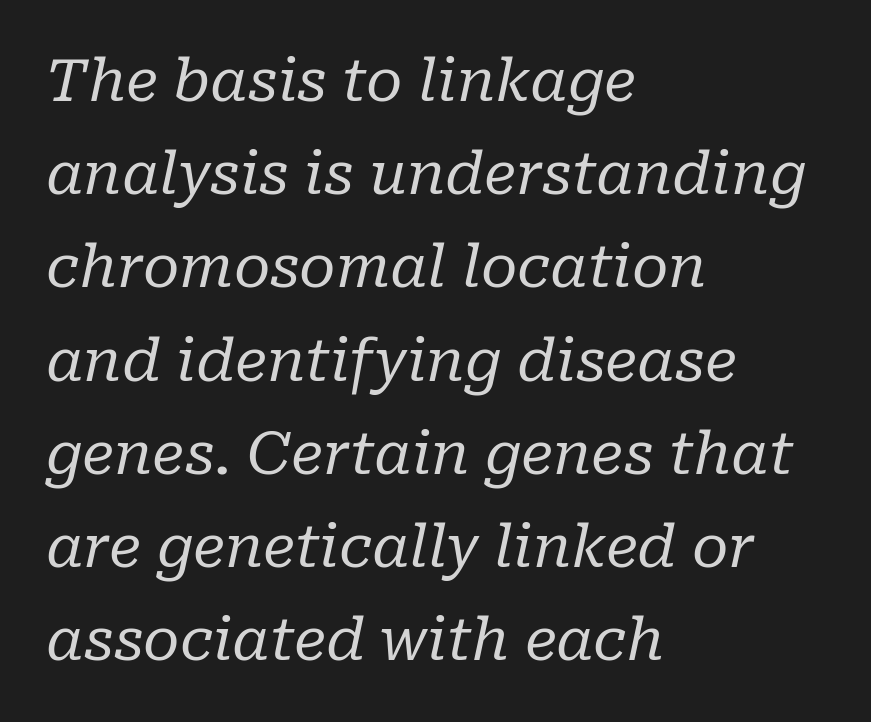
There is no visible air inserted between adjacent glyphs. All the whitespace from short lines collects on the right. Vertical spacing — default. The font is comparable to plain body text, perhaps lighter.
